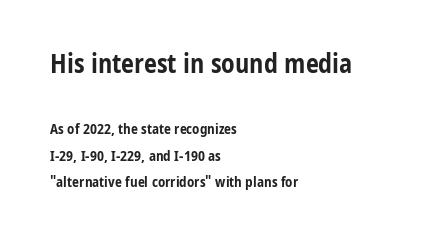
{"italic": "no", "bold": "yes", "underline": "no", "align": "left", "line_spacing": "loose", "line_spacing_ratio": 1.92, "letter_spacing": "normal", "letter_spacing_em": 0.0, "larger_block": "first", "size_ratio": 1.86, "glyph_px": 26}
